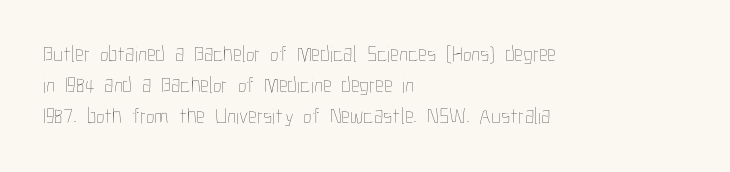
{"italic": "no", "bold": "no", "underline": "no", "align": "left", "line_spacing": "normal", "line_spacing_ratio": 1.41, "letter_spacing": "normal", "letter_spacing_em": 0.0, "glyph_px": 22}
